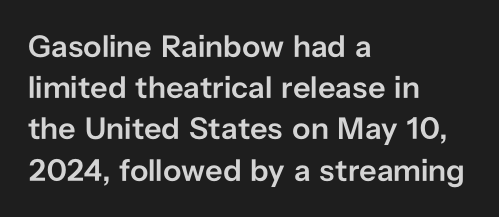
Q: Is the text bold? A: Semi-bold.
Q: Is the text italic (slanted)? A: No, it is upright.
Q: Is the typeface a serif or a sans-serif typeface? A: Sans-serif.
Q: Is the text underlined? A: No.
Q: How is the paragraph aligned? A: Left-aligned.
Q: Is the spacing between letters normal or unusually wide? A: Normal.
Q: Is the spacing between lines tight, normal or loose? A: Normal.
Q: Width (condensed, normal, or wide)? A: Normal.
Q: Stroke contrast? A: Low.
Q: x-height? A: Medium.
Q: Monospaced? A: No.
